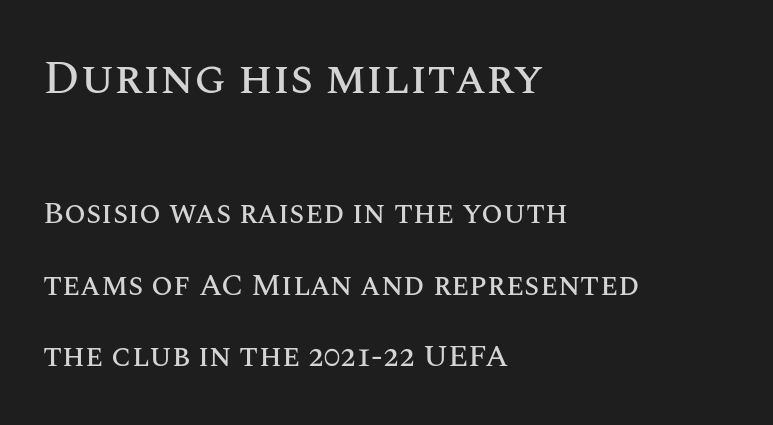
Q: Is the text italic (slanted)? A: No, it is upright.
Q: Is the text underlined? A: No.
Q: How is the paragraph aligned? A: Left-aligned.
Q: Is the spacing between letters normal or unusually wide? A: Normal.
Q: Is the spacing between lines tight, normal or loose? A: Loose.
Q: Which block of text is set in a larger size, the first (top) or the second (bottom)? A: The first (top) one.
Q: Width (condensed, normal, or wide)? A: Normal.
Q: Stroke contrast? A: Medium.
Q: x-height? A: Large.
Q: Monospaced? A: No.
